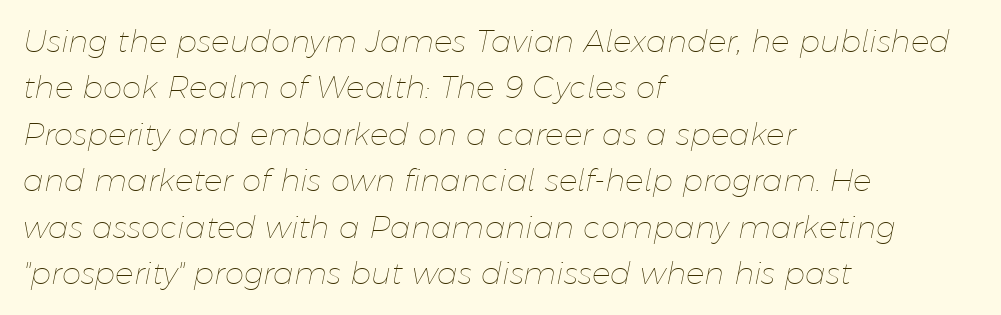
Every character sits at an angle, as italics do. The passage shown has conventional tracking throughout. Every row of glyphs begins at an identical x-position on the left. The zone under the glyphs is completely vacant.
